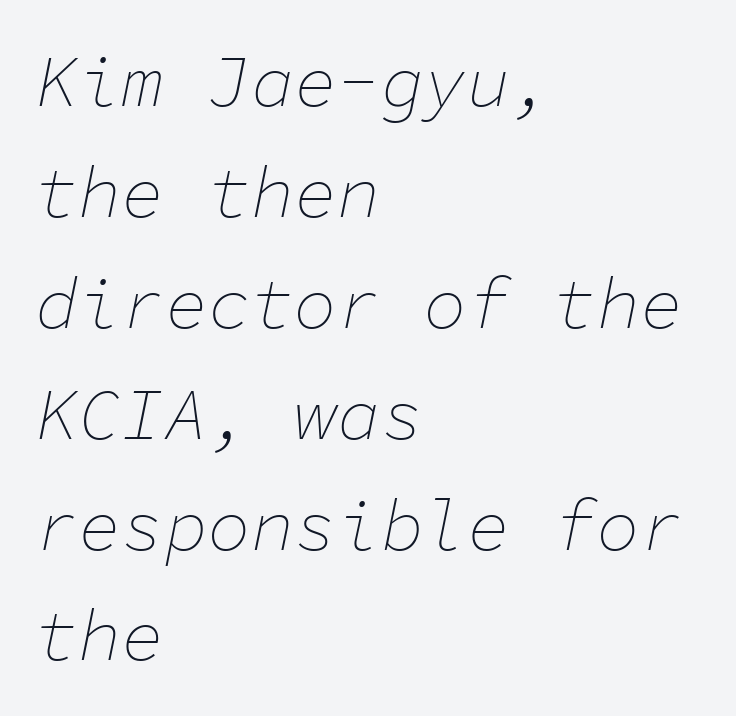
These lines are set flush left with a ragged right edge. Summary of vertical rhythm: regular, with standard interline spacing. Compared with a typical body face, this is equally light or lighter still. This rendering leaves character spacing at its baseline value.
